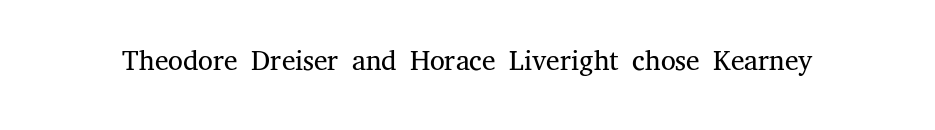
Character widths vary here, with narrow letters taking less room than wide ones. This is roman type, the default non-slanted kind. These lines are composed in type with serifs. Observe the ordinary spacing: letters are neighbours, not strangers. Stems and bowls with no extra thickness — not bold. The baseline area is clear.
